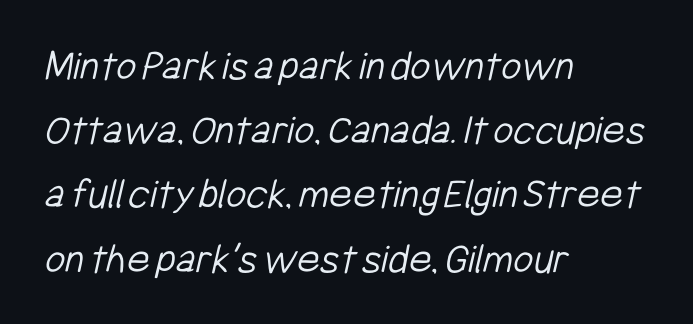
Q: Is the text bold? A: No.
Q: Is the typeface a serif or a sans-serif typeface? A: Sans-serif.
Q: Is the text underlined? A: No.
Q: How is the paragraph aligned? A: Left-aligned.
Q: Is the spacing between letters normal or unusually wide? A: Normal.
Q: Is the spacing between lines tight, normal or loose? A: Normal.
Q: Width (condensed, normal, or wide)? A: Condensed.
Q: Stroke contrast? A: Low.
Q: x-height? A: Medium.
Q: Monospaced? A: No.
